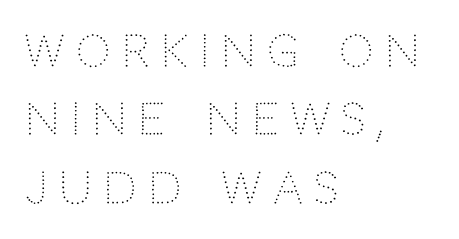
{"serif": "no", "italic": "no", "bold": "no", "weight": "light", "width": "normal", "stroke_contrast": "low", "x_height": "large", "monospaced": "no", "underline": "no", "align": "left", "line_spacing": "normal", "line_spacing_ratio": 1.59, "letter_spacing": "wide", "letter_spacing_em": 0.27, "glyph_px": 43}
